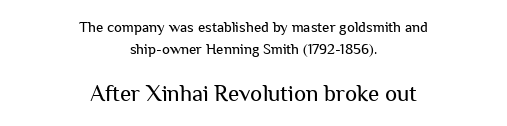
Compared with a typical body face, this is equally light or lighter still. The specimen reads as upright at a glance. A bare baseline throughout the passage. Vertical spacing — default.
